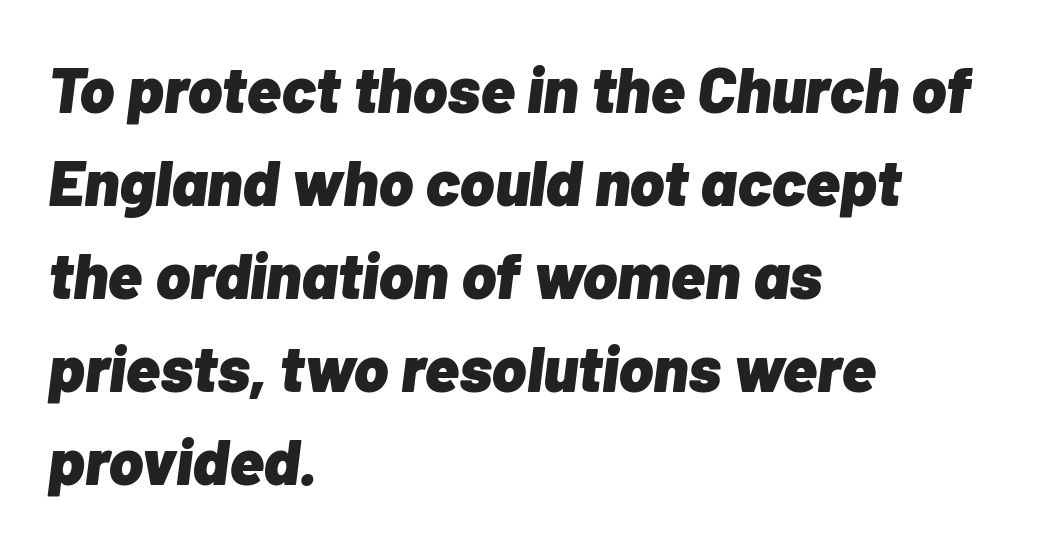
Q: Is the text bold? A: Yes.
Q: Is the text italic (slanted)? A: Yes, it leans right by about 7 degrees.
Q: Is the text underlined? A: No.
Q: How is the paragraph aligned? A: Left-aligned.
Q: Is the spacing between letters normal or unusually wide? A: Normal.
Q: Is the spacing between lines tight, normal or loose? A: Normal.
Q: Width (condensed, normal, or wide)? A: Normal.
Q: Stroke contrast? A: Low.
Q: x-height? A: Medium.
Q: Monospaced? A: No.
